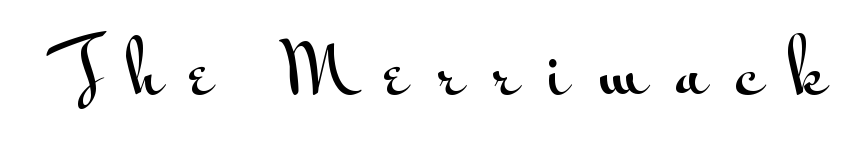
{"serif": "no", "width": "wide", "stroke_contrast": "medium", "x_height": "small", "monospaced": "no", "underline": "no", "letter_spacing": "wide", "letter_spacing_em": 0.41, "glyph_px": 70}
